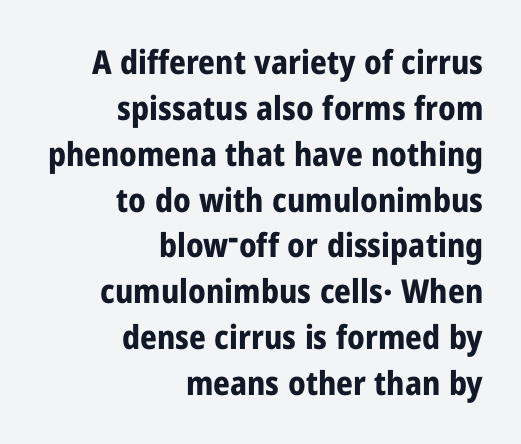
The image shows 33 px bold, condensed sans-serif type, upright; set right-aligned, normal line spacing (1.39x), normal letter spacing, not underlined; low stroke contrast and a medium x-height.
